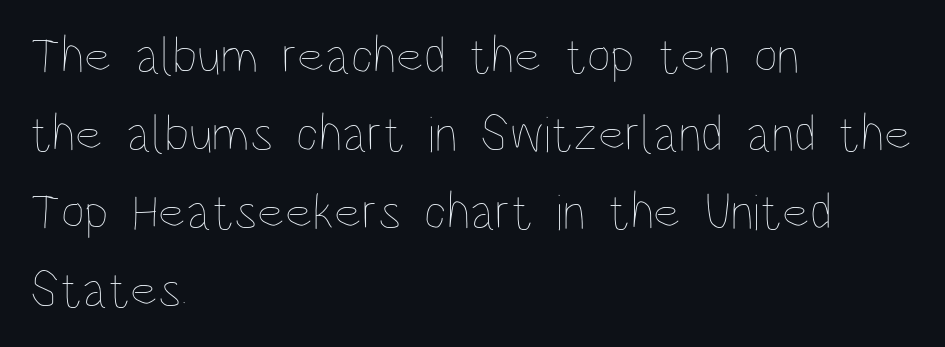
The image shows 52 px thin, condensed type, upright; set left-aligned, normal line spacing (1.5x), normal letter spacing, not underlined; low stroke contrast and a large x-height.
